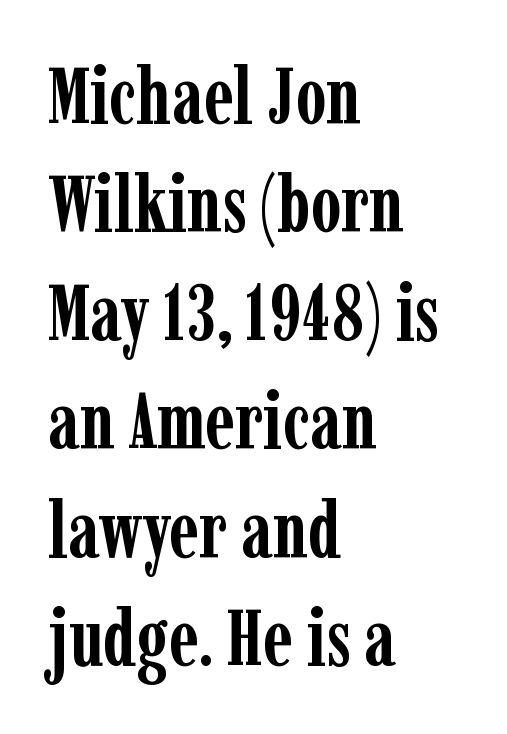
{"serif": "yes", "italic": "no", "bold": "yes", "weight": "semibold", "width": "condensed", "stroke_contrast": "low", "x_height": "medium", "monospaced": "no", "underline": "no", "align": "left", "line_spacing": "normal", "line_spacing_ratio": 1.39, "letter_spacing": "normal", "letter_spacing_em": 0.0, "glyph_px": 78}
